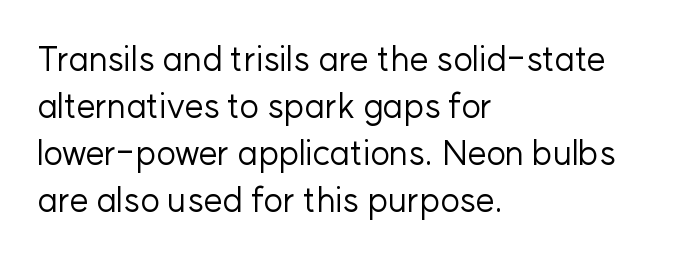
Normally led — the rows are evenly, conventionally spaced. The font is comparable to plain body text, perhaps lighter. You can tell it's not italic because the verticals are truly vertical. Each word holds together tightly as a unit, with standard inter-letter gaps. The rendering uses natural spacing where letterforms have individual widths.
